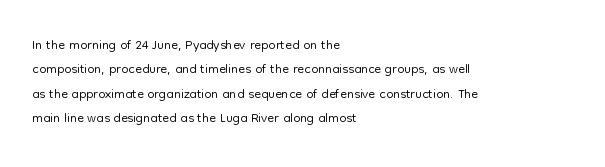
The image shows 20 px text type, upright; set left-aligned, line spacing 1.22x, normal letter spacing, not underlined.
